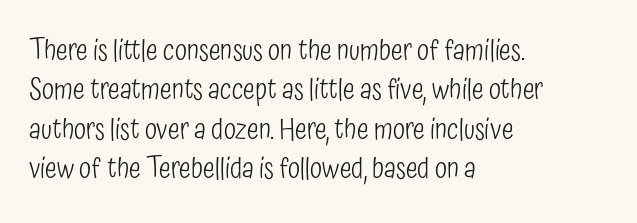
The image shows 28 px light, condensed sans-serif type, upright; set left-aligned, normal line spacing (1.41x), normal letter spacing, not underlined; low stroke contrast and a medium x-height.
